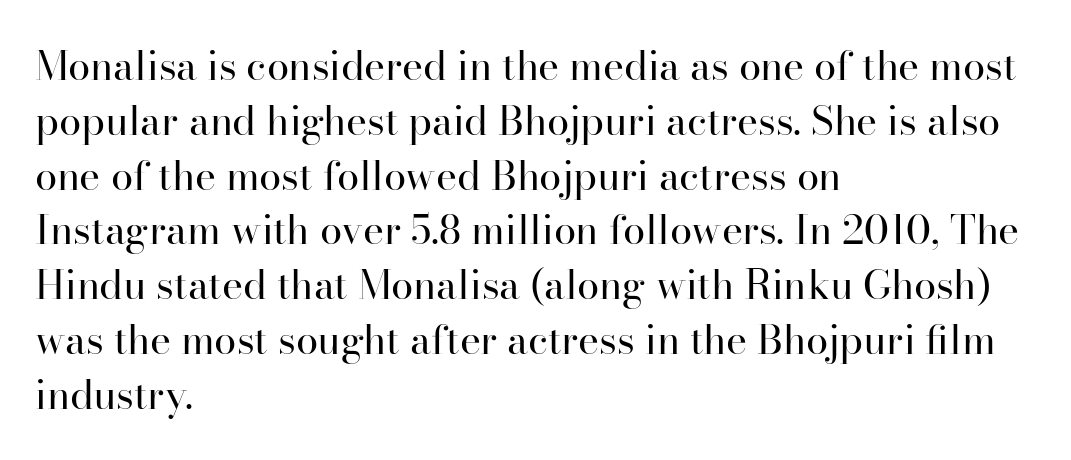
The passage shown is typed in a proportional face where columns would drift. How are the letters spaced? Ordinarily, with no added tracking. This sample uses an upright cut, with every glyph sitting square on the baseline. A normal amount of white space separates one row of letters from the next.
